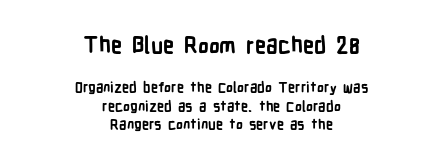
Q: Is the text bold? A: Yes.
Q: Is the text italic (slanted)? A: No, it is upright.
Q: Is the text underlined? A: No.
Q: How is the paragraph aligned? A: Centered.
Q: Is the spacing between letters normal or unusually wide? A: Normal.
Q: Is the spacing between lines tight, normal or loose? A: Normal.
Q: Which block of text is set in a larger size, the first (top) or the second (bottom)? A: The first (top) one.
